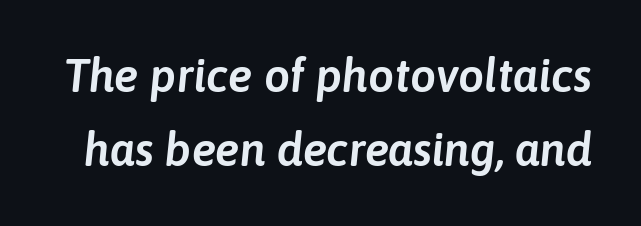
The zone under the glyphs is completely vacant. What stands out about the letter spacing? Nothing — it is the standard amount. Is the type slanted? Yes — the strokes lean at a clear angle. Rows of type keep a routine distance in the vertical direction. This sample has the flowing, uneven cadence of proportional lettering.
